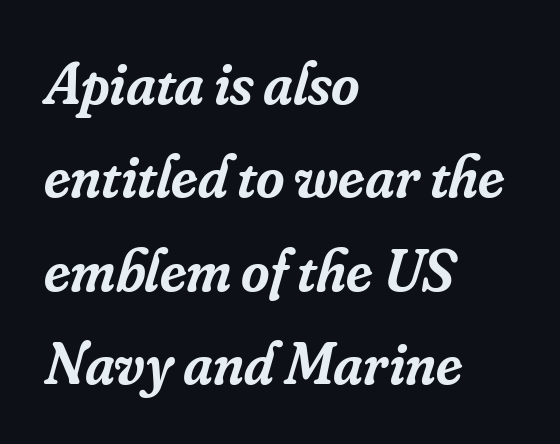
Look at the bottom of the vertical strokes: they flare into serifs here. The letters advance in unequal steps, a hallmark of proportional type. You can tell it's italic because the verticals aren't actually vertical. Honestly, there is no underline to notice here at all.
